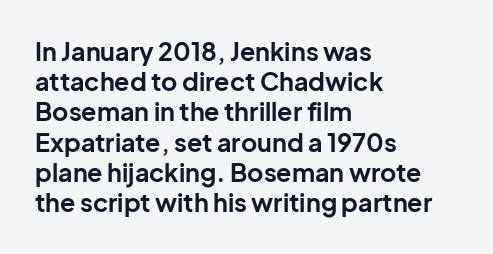
Q: Is the text bold? A: Yes.
Q: Is the text italic (slanted)? A: No, it is upright.
Q: Is the text underlined? A: No.
Q: How is the paragraph aligned? A: Left-aligned.
Q: Is the spacing between letters normal or unusually wide? A: Normal.
